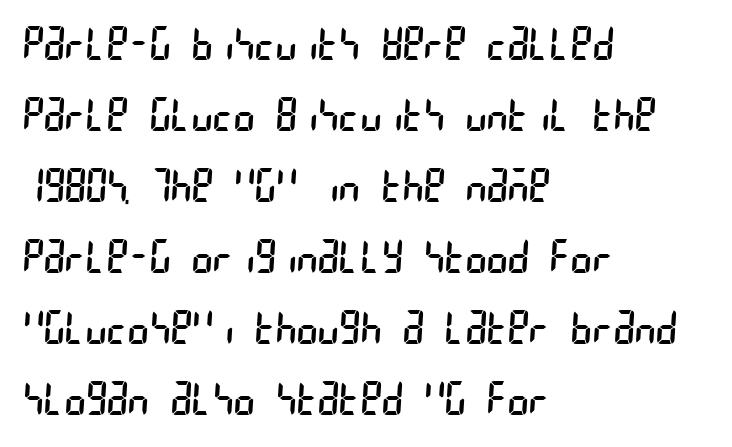
Just letters on the line, the space beneath them empty. Letterform terminals end flat and unadorned throughout the passage. There is no visible air inserted between adjacent glyphs. A classic flush-left, rag-right setting is used for this passage. The strokes carry an ordinary text weight at most. Notice how descenders clear the ascenders below comfortably — that's standard leading.
